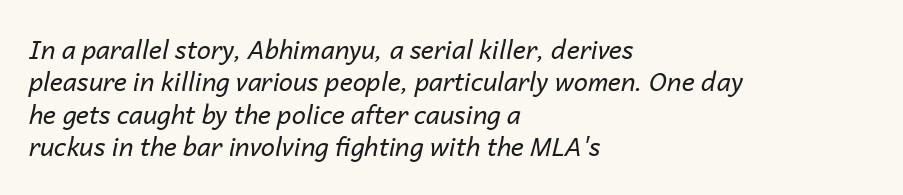
The image shows 25 px text type, italic (leaning right); set left-aligned, normal line spacing (1.3x), normal letter spacing, not underlined.
